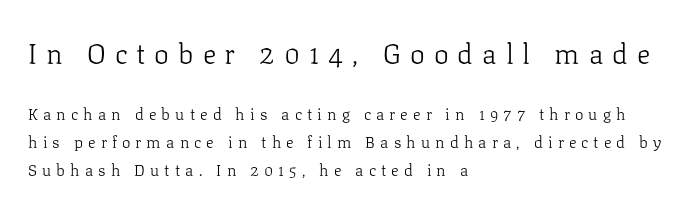
Q: Is the text bold? A: No.
Q: Is the text italic (slanted)? A: No, it is upright.
Q: Is the typeface a serif or a sans-serif typeface? A: Serif.
Q: Is the text underlined? A: No.
Q: How is the paragraph aligned? A: Left-aligned.
Q: Is the spacing between letters normal or unusually wide? A: Unusually wide.
Q: Which block of text is set in a larger size, the first (top) or the second (bottom)? A: The first (top) one.
Q: Width (condensed, normal, or wide)? A: Normal.
Q: Stroke contrast? A: Low.
Q: x-height? A: Medium.
Q: Monospaced? A: No.
